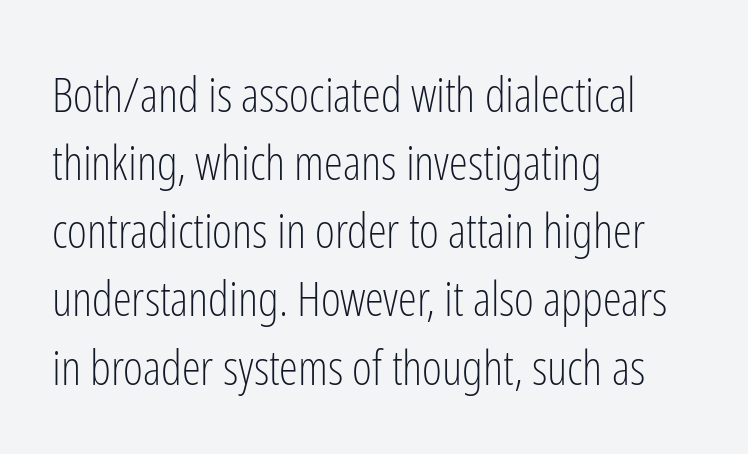
The foot of each line stays bare and open. What stands out about the letter spacing? Nothing — it is the standard amount. What kind of face is this? One without serifs — a sans. The typography opts for an upright posture over an oblique one.
